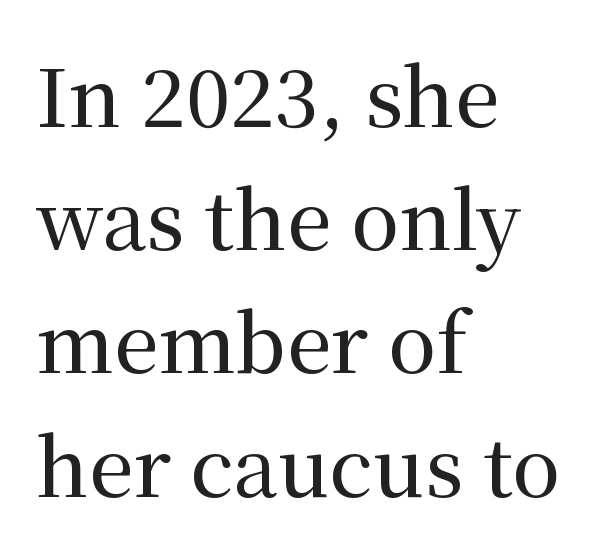
The image shows 79 px serif type, upright; set left-aligned, normal line spacing (1.56x), normal letter spacing, not underlined; medium stroke contrast and a medium x-height.
